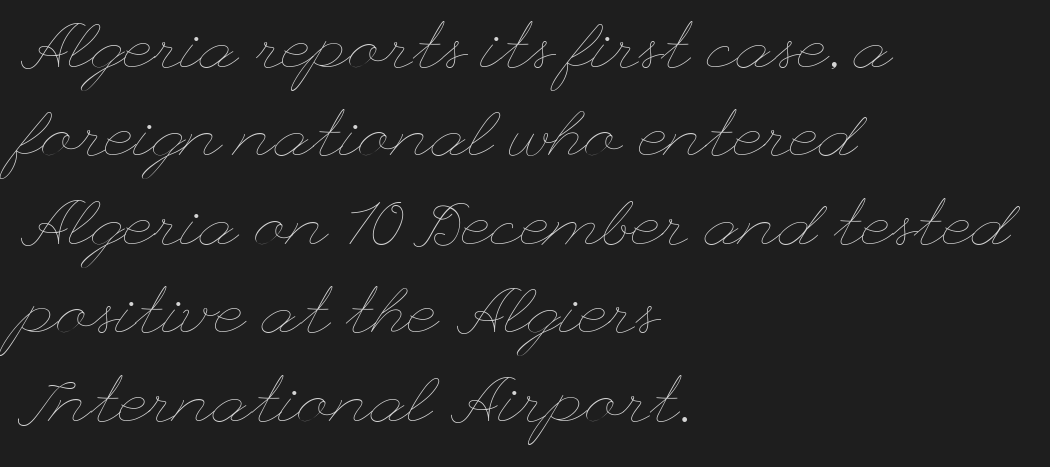
{"bold": "no", "weight": "thin", "width": "wide", "stroke_contrast": "low", "x_height": "small", "underline": "no", "align": "left", "line_spacing": "normal", "line_spacing_ratio": 1.36, "letter_spacing": "normal", "letter_spacing_em": 0.0, "glyph_px": 65}
